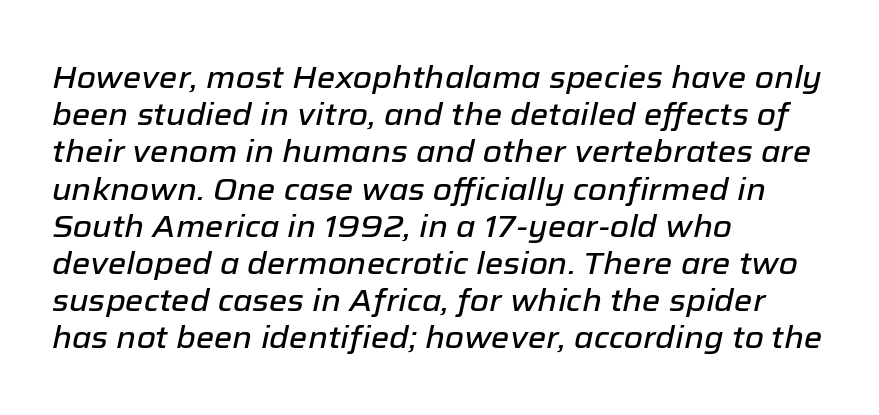
The letters advance in unequal steps, a hallmark of proportional type. Descenders hang freely into open space. Yep, that's italic — everything's leaning. What stands out about the letter spacing? Nothing — it is the standard amount.
